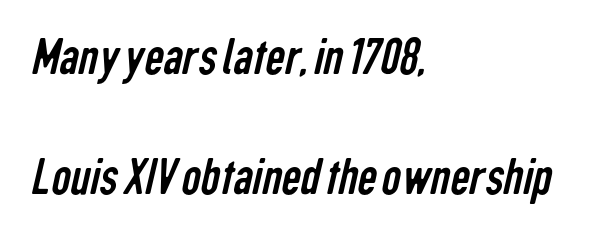
{"serif": "no", "bold": "no", "weight": "regular", "width": "condensed", "stroke_contrast": "low", "x_height": "medium", "monospaced": "no", "underline": "no", "align": "left", "line_spacing": "loose", "line_spacing_ratio": 2.23, "letter_spacing": "normal", "letter_spacing_em": 0.0, "glyph_px": 54}
